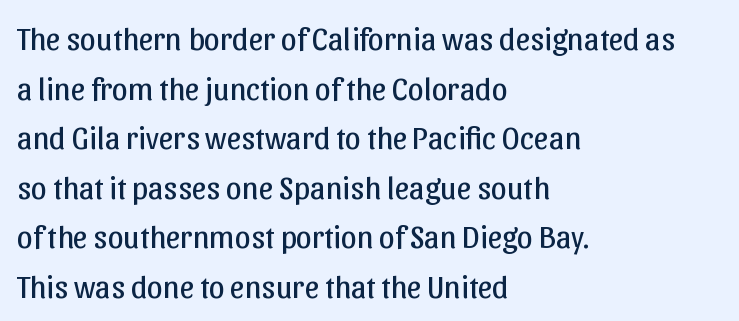
{"serif": "no", "italic": "no", "bold": "no", "weight": "regular", "width": "normal", "stroke_contrast": "low", "x_height": "medium", "monospaced": "no", "underline": "no", "align": "left", "line_spacing": "normal", "line_spacing_ratio": 1.55, "letter_spacing": "normal", "letter_spacing_em": 0.0, "glyph_px": 32}
